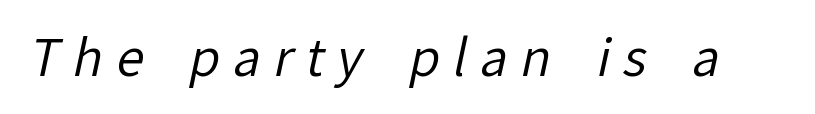
Q: Is the text bold? A: No.
Q: Is the typeface a serif or a sans-serif typeface? A: Sans-serif.
Q: Is the text underlined? A: No.
Q: Is the spacing between letters normal or unusually wide? A: Unusually wide.
Q: Width (condensed, normal, or wide)? A: Normal.
Q: Stroke contrast? A: Low.
Q: x-height? A: Medium.
Q: Monospaced? A: No.
